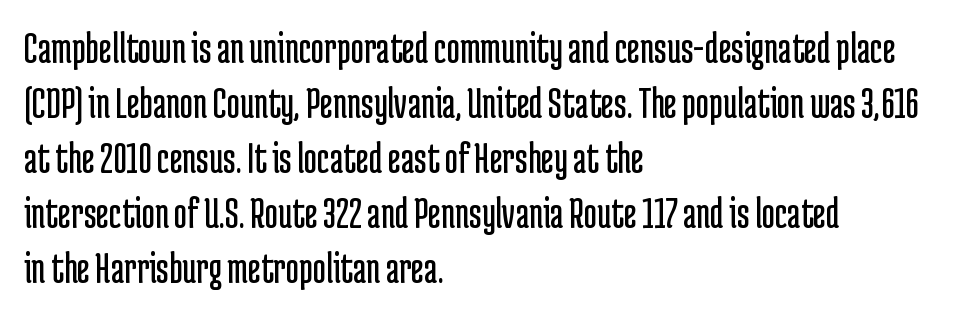
Q: Is the text bold? A: No.
Q: Is the text italic (slanted)? A: No, it is upright.
Q: Is the typeface a serif or a sans-serif typeface? A: Sans-serif.
Q: Is the text underlined? A: No.
Q: How is the paragraph aligned? A: Left-aligned.
Q: Is the spacing between letters normal or unusually wide? A: Normal.
Q: Width (condensed, normal, or wide)? A: Condensed.
Q: Stroke contrast? A: Low.
Q: x-height? A: Medium.
Q: Monospaced? A: No.
